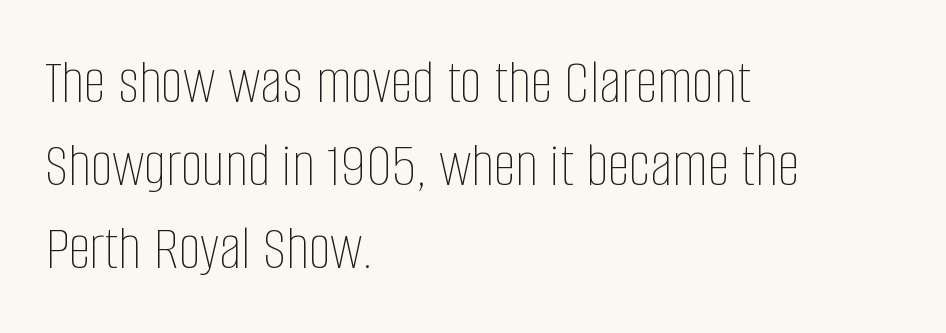
{"italic": "no", "bold": "no", "weight": "thin", "width": "condensed", "stroke_contrast": "low", "x_height": "large", "monospaced": "no", "underline": "no", "align": "left", "line_spacing": "normal", "line_spacing_ratio": 1.32, "letter_spacing": "normal", "letter_spacing_em": 0.0, "glyph_px": 63}
